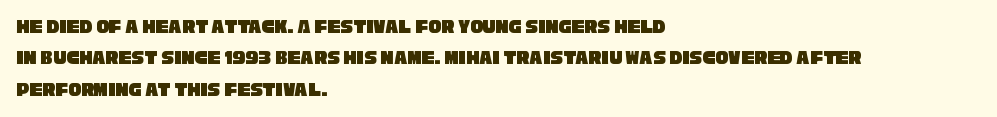
The image shows 21 px text type; set left-aligned, normal line spacing (1.5x), normal letter spacing, not underlined.
